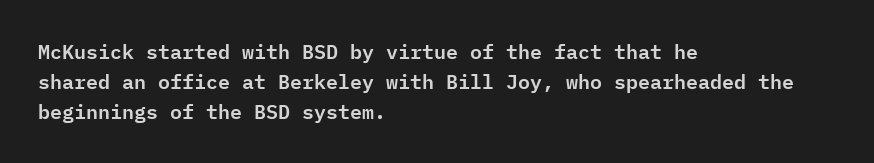
Q: Is the text italic (slanted)? A: No, it is upright.
Q: Is the text underlined? A: No.
Q: How is the paragraph aligned? A: Left-aligned.
Q: Is the spacing between letters normal or unusually wide? A: Normal.
Q: Is the spacing between lines tight, normal or loose? A: Normal.
